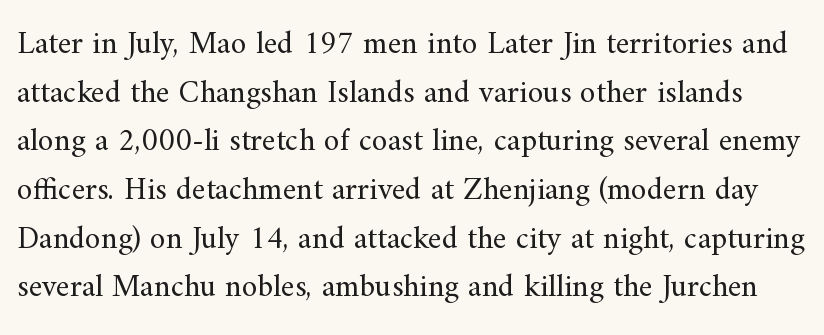
The image shows 32 px regular-weight serif type, upright; set normal line spacing (1.52x), normal letter spacing, not underlined; medium stroke contrast and a small x-height.
